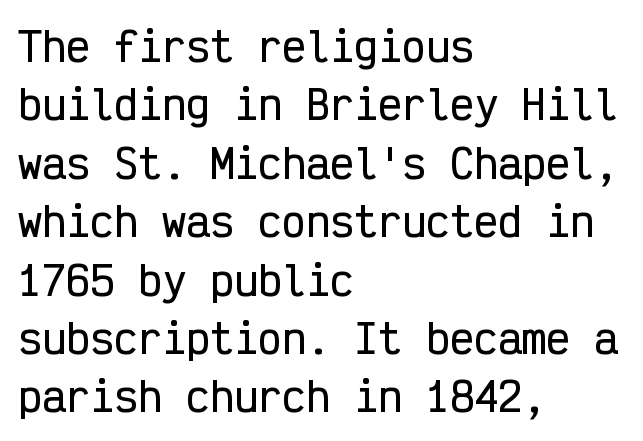
{"serif": "no", "italic": "no", "width": "condensed", "stroke_contrast": "low", "x_height": "medium", "monospaced": "yes", "underline": "no", "align": "left", "line_spacing": "normal", "line_spacing_ratio": 1.46, "letter_spacing": "normal", "letter_spacing_em": 0.0, "glyph_px": 40}
